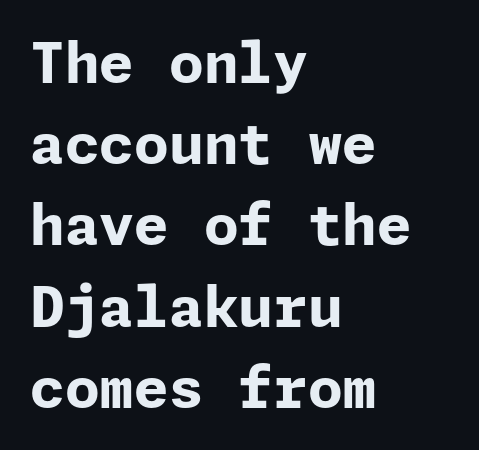
Q: Is the text bold? A: Yes.
Q: Is the text italic (slanted)? A: No, it is upright.
Q: Is the typeface a serif or a sans-serif typeface? A: Sans-serif.
Q: Is the text underlined? A: No.
Q: How is the paragraph aligned? A: Left-aligned.
Q: Is the spacing between letters normal or unusually wide? A: Normal.
Q: Is the spacing between lines tight, normal or loose? A: Normal.
Q: Width (condensed, normal, or wide)? A: Normal.
Q: Stroke contrast? A: Low.
Q: x-height? A: Medium.
